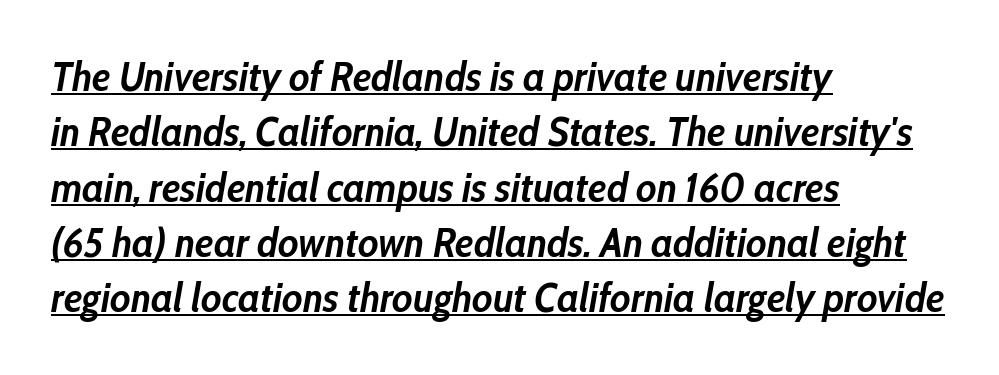
{"italic": "yes", "lean": "right", "slant_degrees": 10, "bold": "yes", "weight": "semibold", "width": "condensed", "stroke_contrast": "low", "x_height": "medium", "monospaced": "no", "underline": "yes", "align": "left", "line_spacing": "normal", "line_spacing_ratio": 1.35, "letter_spacing": "normal", "letter_spacing_em": 0.0, "glyph_px": 41}
